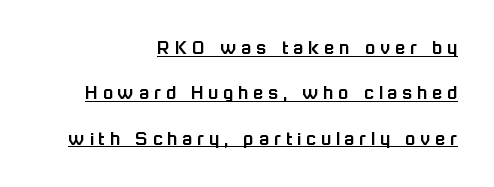
{"italic": "no", "underline": "yes", "align": "right", "line_spacing": "loose", "line_spacing_ratio": 2.16, "letter_spacing": "wide", "letter_spacing_em": 0.23, "glyph_px": 21}
